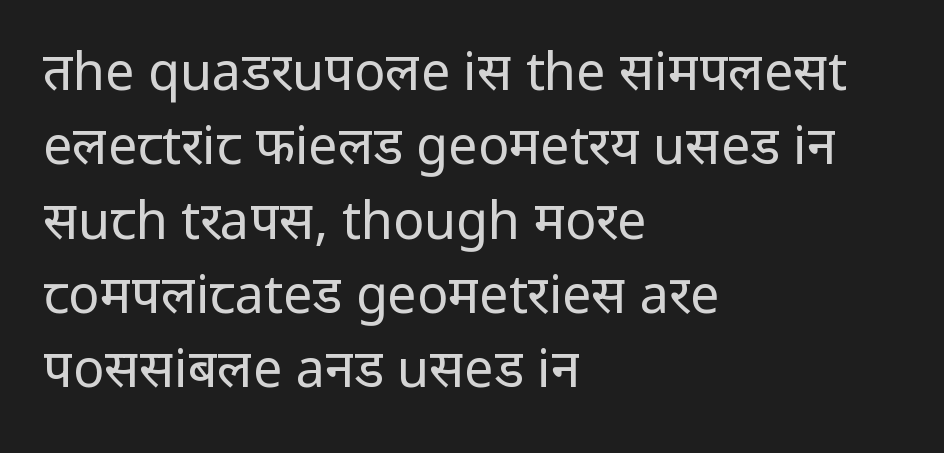
The image shows 52 px regular-weight sans-serif type, upright; set left-aligned, normal line spacing (1.43x), normal letter spacing, not underlined; low stroke contrast and a medium x-height.
